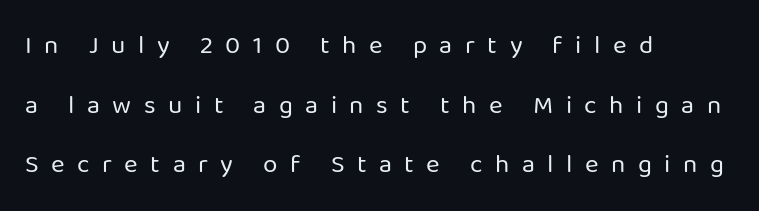
{"italic": "no", "bold": "no", "underline": "no", "align": "left", "line_spacing": "loose", "line_spacing_ratio": 2.29, "letter_spacing": "wide", "letter_spacing_em": 0.48, "glyph_px": 26}
